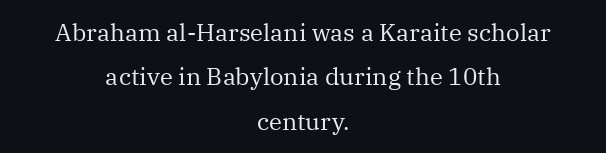
{"italic": "no", "bold": "no", "underline": "no", "align": "center", "line_spacing_ratio": 1.85, "letter_spacing": "normal", "letter_spacing_em": 0.0, "glyph_px": 24}
